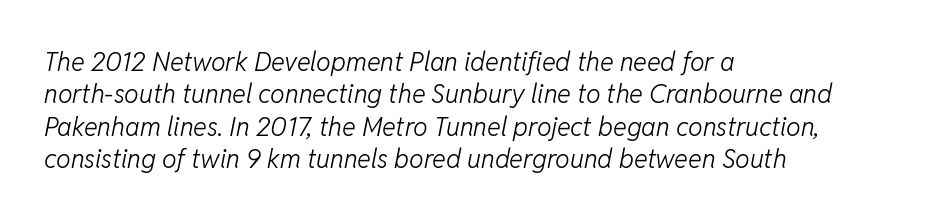
Q: Is the text bold? A: No.
Q: Is the text italic (slanted)? A: Yes, it leans right by about 11 degrees.
Q: Is the text underlined? A: No.
Q: How is the paragraph aligned? A: Left-aligned.
Q: Is the spacing between letters normal or unusually wide? A: Normal.
Q: Is the spacing between lines tight, normal or loose? A: Normal.
